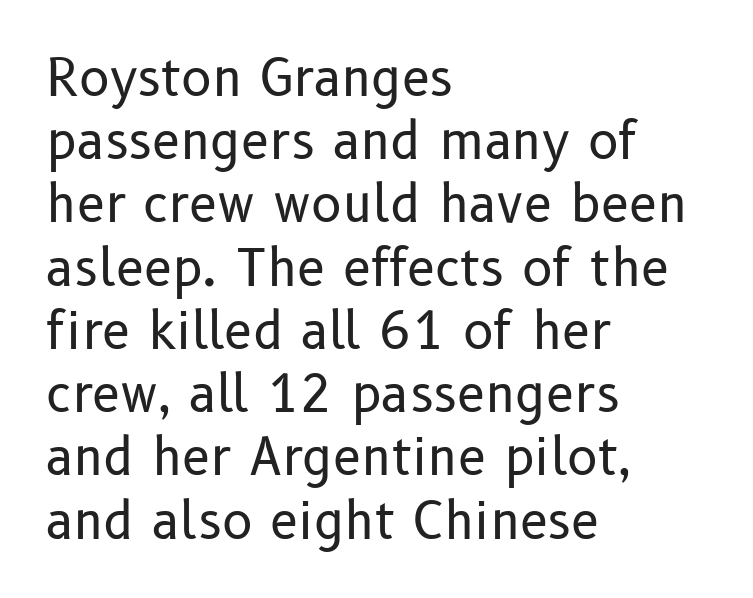
{"serif": "no", "italic": "no", "bold": "no", "weight": "regular", "width": "normal", "stroke_contrast": "low", "x_height": "medium", "monospaced": "no", "underline": "no", "align": "left", "line_spacing_ratio": 1.24, "letter_spacing": "normal", "letter_spacing_em": 0.0, "glyph_px": 51}
